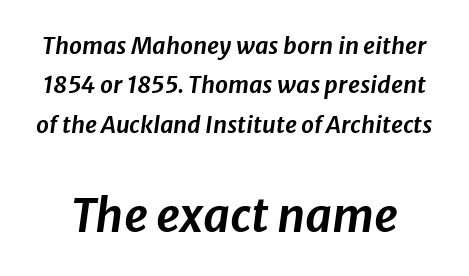
These lines are rendered in a variable-pitch font. The specimen reads as italic at a glance. The face used here is rendered with its standard letterfit. The block sitting lower on the canvas is the one with enlarged characters. Descenders are the only things crossing below the line.
